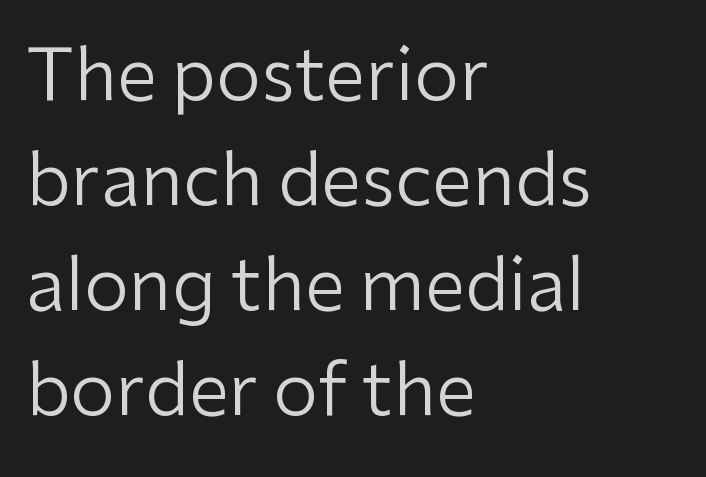
The image shows 72 px regular-weight sans-serif type, upright; set left-aligned, normal line spacing (1.46x), normal letter spacing, not underlined; low stroke contrast and a medium x-height.
